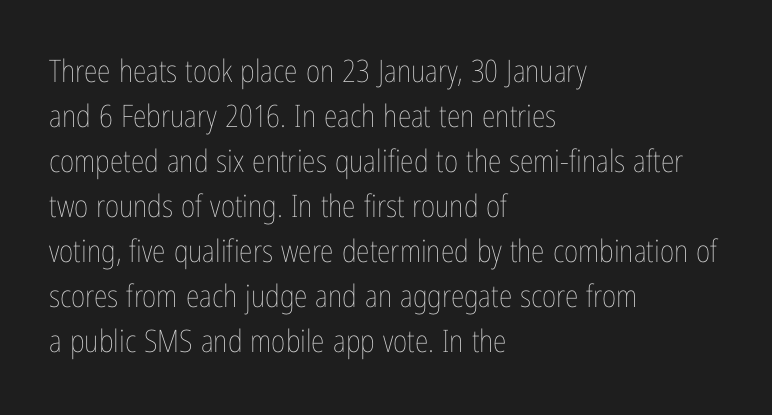
A quiet, ordinary-to-light weight characterises the typeface. This sample keeps an unexceptional amount of space between lines. Varying glyph widths throughout — classic text-font behaviour. Line starts are locked; line ends wander. Inter-character spacing is left at the font's built-in metrics. The lettering holds an erect, upright posture throughout.
